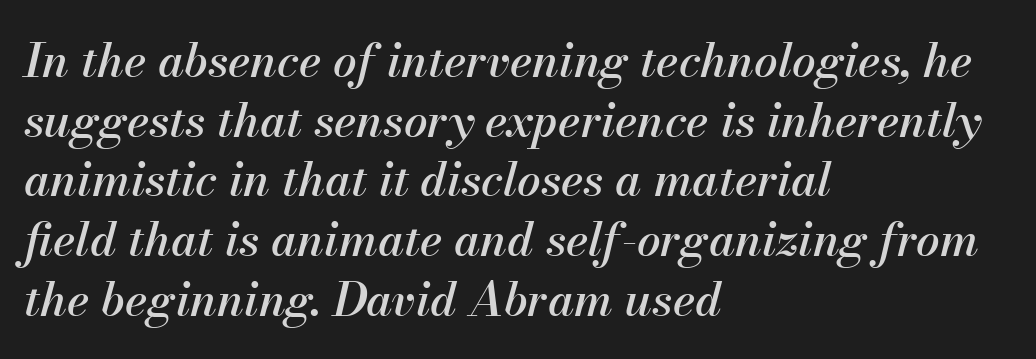
{"italic": "yes", "lean": "right", "slant_degrees": 13, "width": "normal", "stroke_contrast": "medium", "x_height": "small", "monospaced": "no", "underline": "no", "align": "left", "line_spacing": "normal", "line_spacing_ratio": 1.27, "letter_spacing": "normal", "letter_spacing_em": 0.0, "glyph_px": 47}
